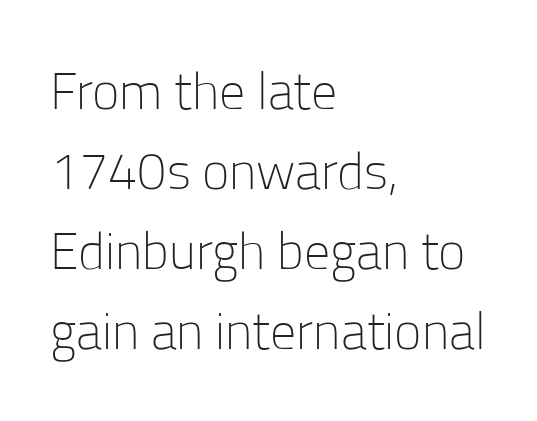
The image shows 52 px light sans-serif type, upright; set left-aligned, normal line spacing (1.54x), normal letter spacing, not underlined; low stroke contrast and a medium x-height.
